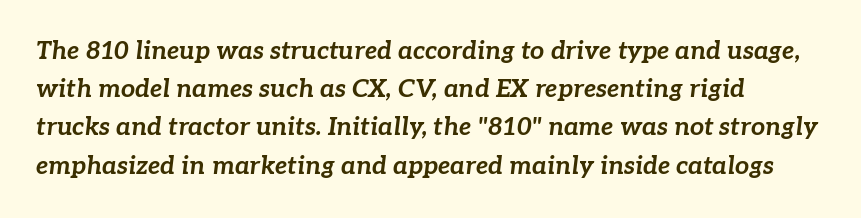
{"italic": "yes", "lean": "right", "slant_degrees": 7, "bold": "yes", "underline": "no", "align": "left", "line_spacing": "normal", "line_spacing_ratio": 1.53, "letter_spacing": "normal", "letter_spacing_em": 0.0, "glyph_px": 25}
